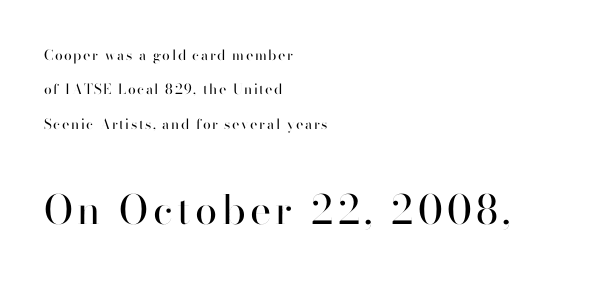
Grotesque or geometric, the face here clearly has no serifs. No chunkiness to these letters — they're not bold. The compositor pushed each line to the left boundary. These two chunks differ in scale, with the bottom chunk taking the larger measure. Loosely led — the rows are spread out. The lettering stays uniformly vertical, giving the passage a roman look.
